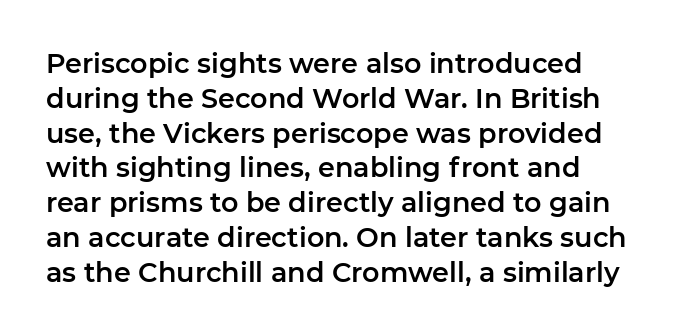
Q: Is the text italic (slanted)? A: No, it is upright.
Q: Is the text underlined? A: No.
Q: Is the spacing between letters normal or unusually wide? A: Normal.
Q: Is the spacing between lines tight, normal or loose? A: Normal.
